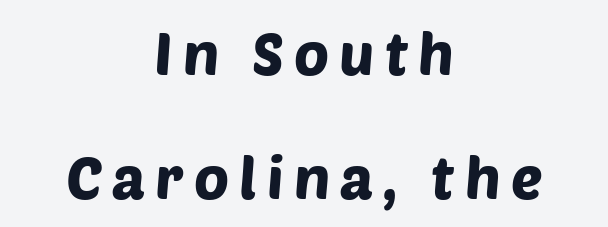
{"serif": "no", "width": "normal", "stroke_contrast": "low", "x_height": "large", "monospaced": "no", "underline": "no", "align": "center", "line_spacing": "loose", "line_spacing_ratio": 2.1, "glyph_px": 59}
